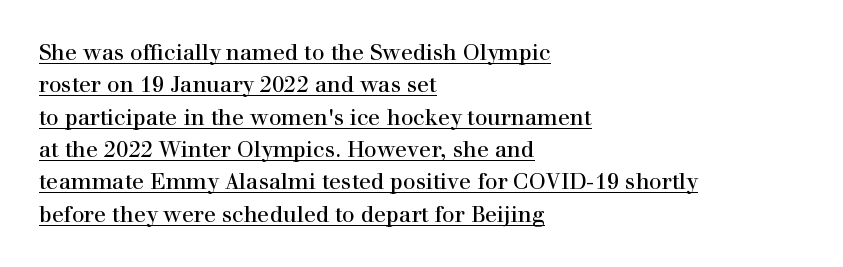
{"italic": "no", "bold": "no", "underline": "yes", "align": "left", "line_spacing": "normal", "line_spacing_ratio": 1.47, "letter_spacing": "normal", "letter_spacing_em": 0.0, "glyph_px": 22}
